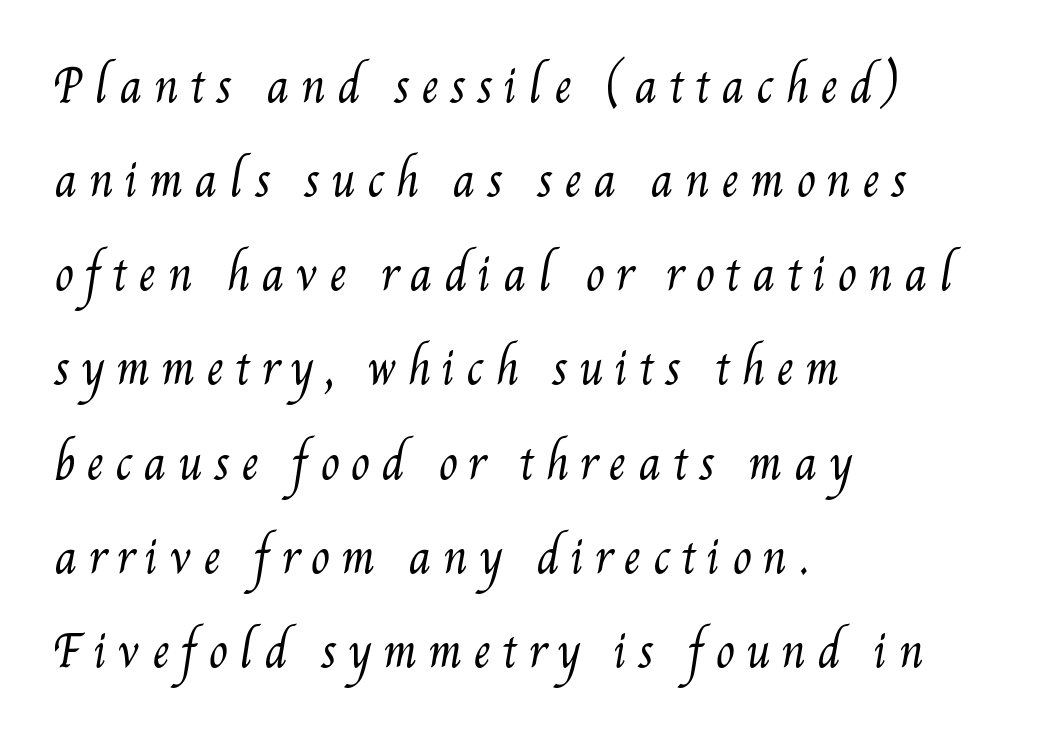
The image shows 44 px regular-weight, condensed type; set left-aligned, loose line spacing (2.14x), unusually wide letter spacing (+0.25 em), not underlined; medium stroke contrast and a small x-height.
